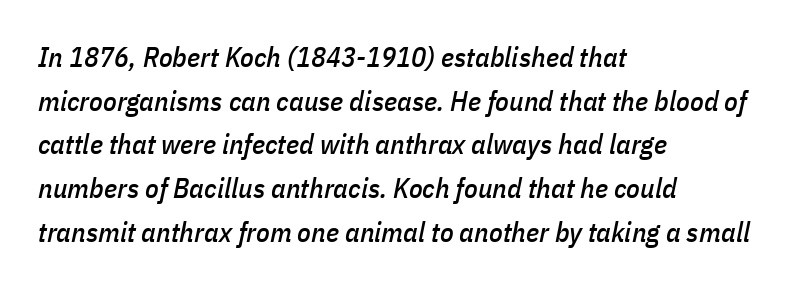
Proportional: the letters do not fall into vertical columns. Yep, that's italic — everything's leaning. Characters follow at the spacing the type designer built in. Normally led — the rows are evenly, conventionally spaced. The rag falls on the right side of this text block. Rule under the text: the space is simply empty.
